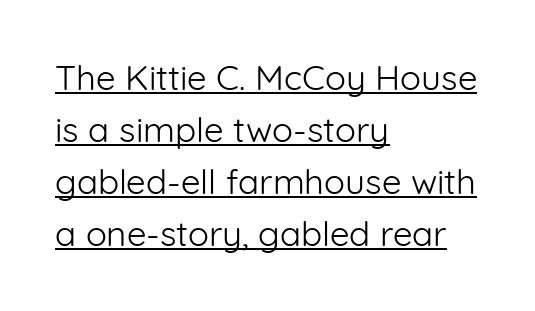
The image shows 35 px light sans-serif type, upright; set left-aligned, normal line spacing (1.49x), normal letter spacing, underlined; low stroke contrast and a medium x-height.
